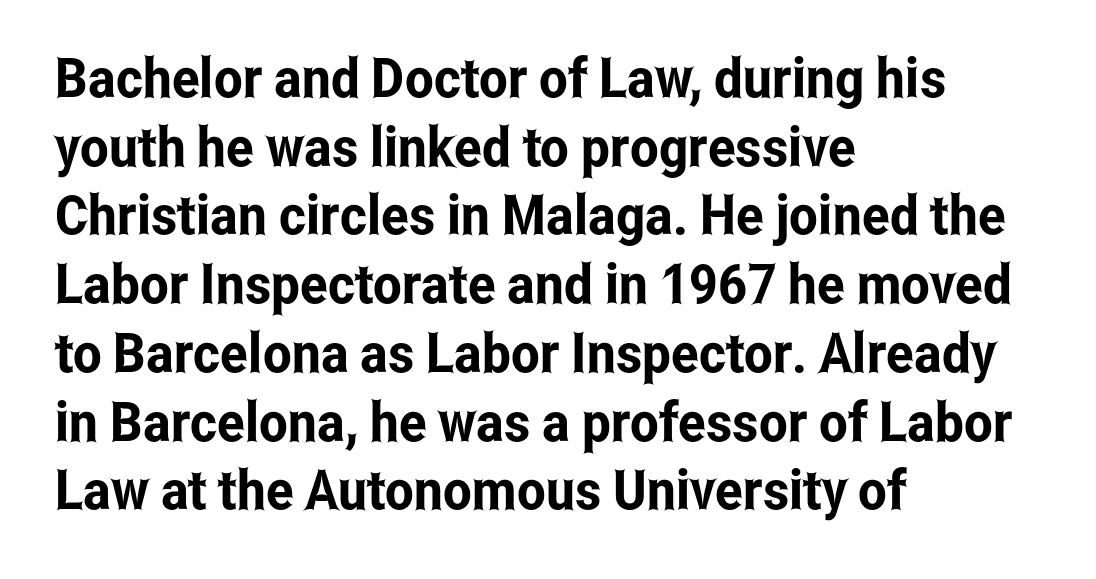
{"serif": "no", "italic": "no", "width": "condensed", "stroke_contrast": "low", "x_height": "medium", "monospaced": "no", "underline": "no", "align": "left", "line_spacing": "normal", "line_spacing_ratio": 1.25, "letter_spacing": "normal", "letter_spacing_em": 0.0, "glyph_px": 55}
